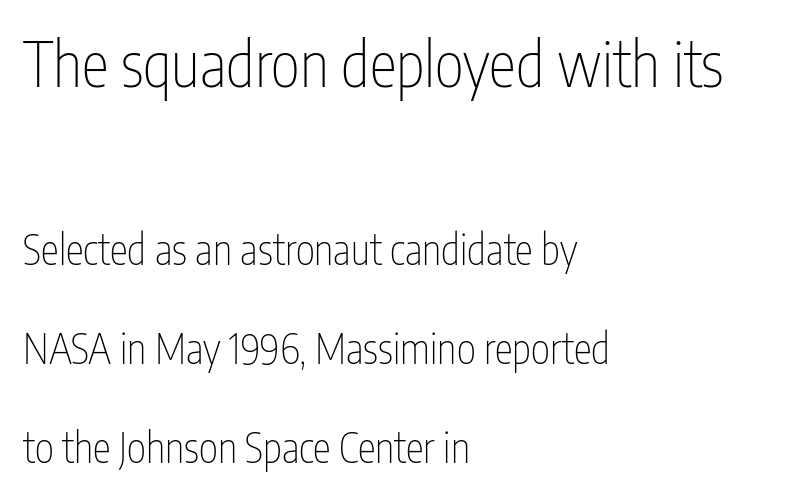
{"serif": "no", "italic": "no", "bold": "no", "weight": "thin", "width": "condensed", "stroke_contrast": "low", "x_height": "medium", "monospaced": "no", "underline": "no", "align": "left", "line_spacing": "loose", "line_spacing_ratio": 2.41, "letter_spacing": "normal", "letter_spacing_em": 0.0, "larger_block": "first", "size_ratio": 1.51, "glyph_px": 62}
